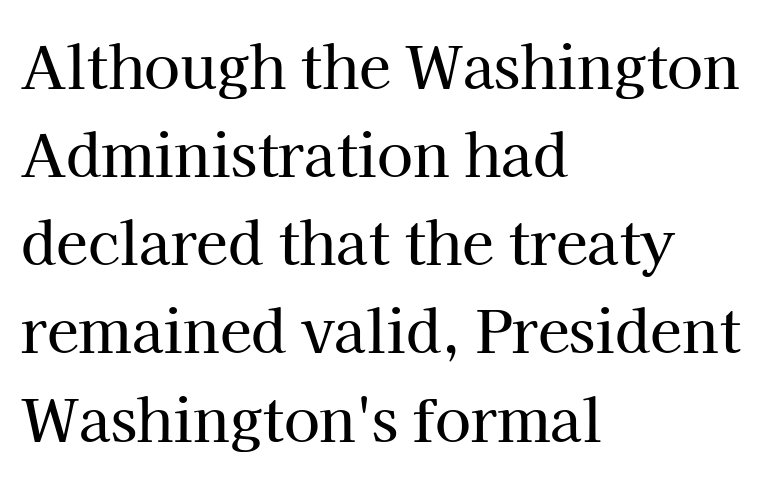
The image shows 58 px serif type, upright; set left-aligned, normal line spacing (1.52x), normal letter spacing, not underlined; high stroke contrast and a medium x-height.
